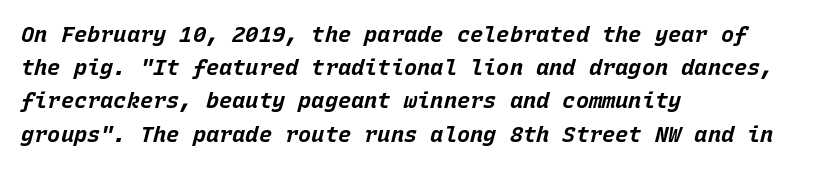
{"italic": "yes", "lean": "right", "slant_degrees": 15, "bold": "yes", "underline": "no", "align": "left", "line_spacing": "normal", "line_spacing_ratio": 1.51, "letter_spacing": "normal", "letter_spacing_em": 0.0, "glyph_px": 22}
